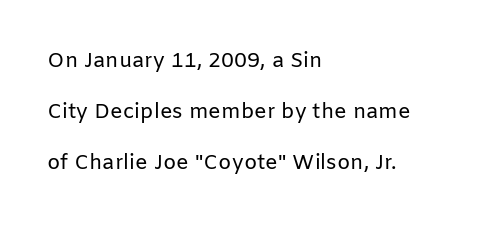
Q: Is the text bold? A: No.
Q: Is the text italic (slanted)? A: No, it is upright.
Q: Is the text underlined? A: No.
Q: How is the paragraph aligned? A: Left-aligned.
Q: Is the spacing between letters normal or unusually wide? A: Normal.
Q: Is the spacing between lines tight, normal or loose? A: Loose.
